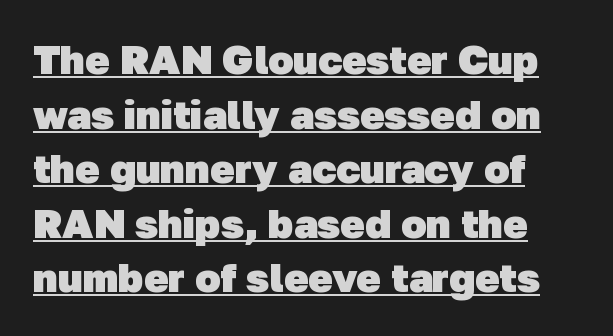
{"serif": "no", "bold": "yes", "weight": "heavy", "width": "normal", "stroke_contrast": "low", "x_height": "medium", "monospaced": "no", "underline": "yes", "align": "left", "line_spacing": "normal", "line_spacing_ratio": 1.33, "letter_spacing": "normal", "letter_spacing_em": 0.0, "glyph_px": 41}
